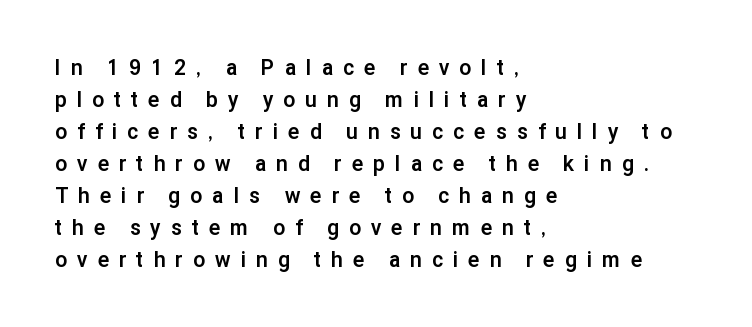
Q: Is the text bold? A: Yes.
Q: Is the text italic (slanted)? A: No, it is upright.
Q: Is the text underlined? A: No.
Q: How is the paragraph aligned? A: Left-aligned.
Q: Is the spacing between letters normal or unusually wide? A: Unusually wide.
Q: Is the spacing between lines tight, normal or loose? A: Normal.
